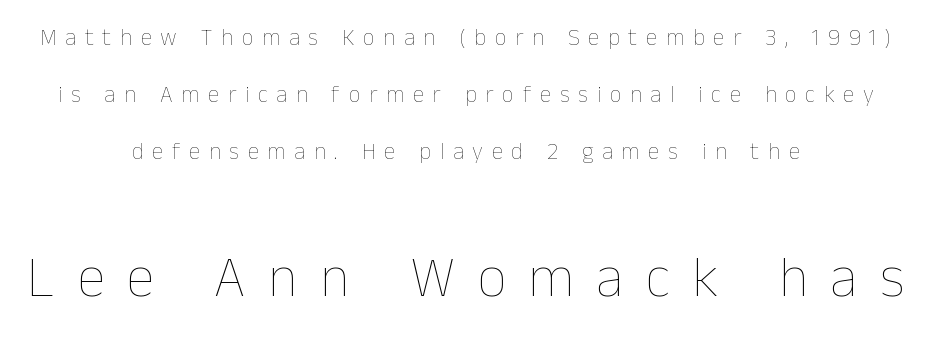
The image shows 58 px thin type, upright; set centered, loose line spacing (2.47x), unusually wide letter spacing (+0.38 em), not underlined; the second (bottom) block is 2.52x larger; low stroke contrast and a medium x-height.
